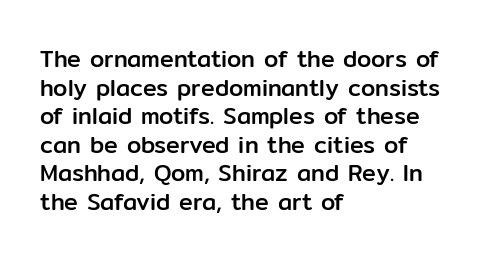
The image shows 23 px text type, upright; set left-aligned, line spacing 1.24x, normal letter spacing, not underlined.
